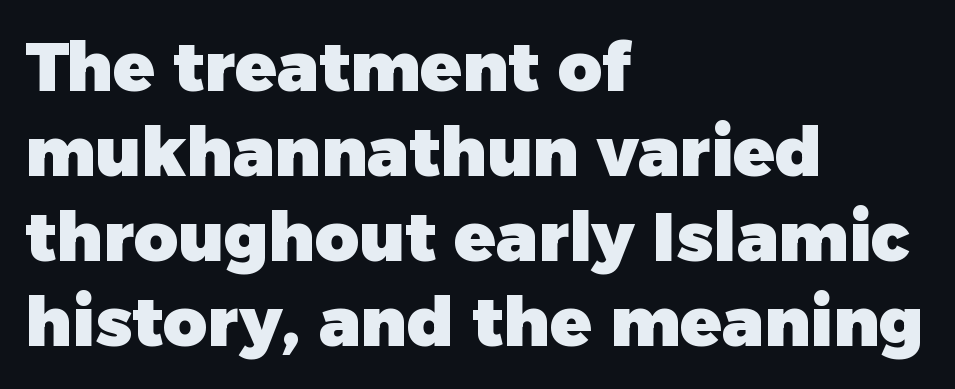
{"serif": "no", "italic": "no", "bold": "yes", "weight": "heavy", "width": "normal", "stroke_contrast": "low", "x_height": "medium", "monospaced": "no", "underline": "no", "align": "left", "line_spacing": "normal", "line_spacing_ratio": 1.25, "letter_spacing": "normal", "letter_spacing_em": 0.0, "glyph_px": 68}
